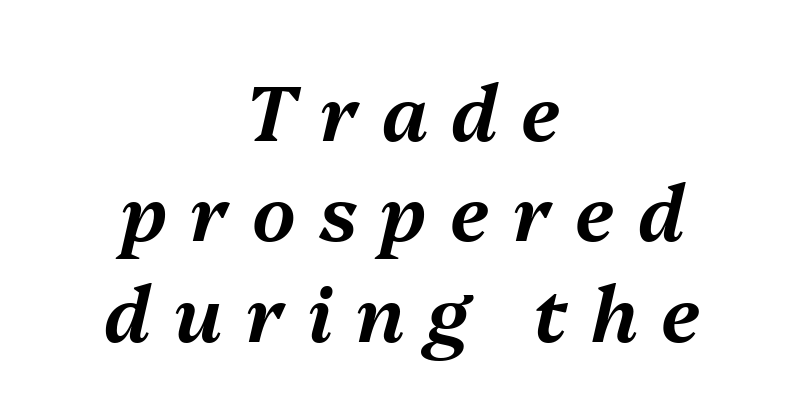
Characters follow at a spacing far wider than the type designer built in. The passage shown stacks its lines at a standard gap. Slanted lettering throughout. A centered setting, common on invitations and titles, is used for this passage. Note the varied advance widths — an 'i' is clearly narrower than an 'm'. Beneath every word, the page is bare.
